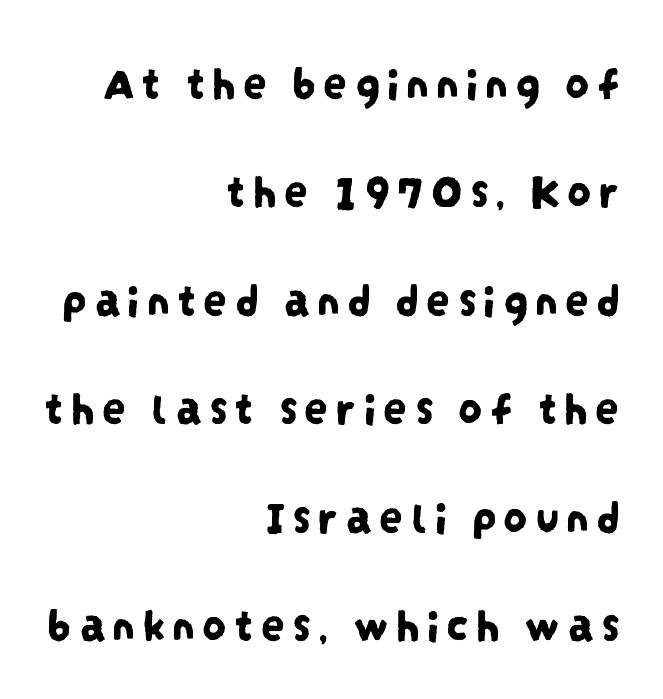
Q: Is the typeface a serif or a sans-serif typeface? A: Sans-serif.
Q: Is the text underlined? A: No.
Q: How is the paragraph aligned? A: Right-aligned.
Q: Is the spacing between lines tight, normal or loose? A: Loose.
Q: Width (condensed, normal, or wide)? A: Condensed.
Q: Stroke contrast? A: Low.
Q: x-height? A: Large.
Q: Monospaced? A: No.
